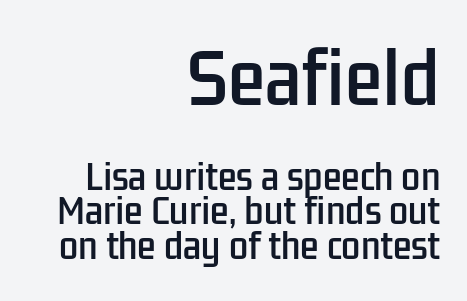
Check where the strokes stop: nothing finishes them off — pure sans. The line-height multiplier appears low, near solid setting. Characters remain perfectly vertical along every line. Think of a printed novel: that variable character pitch is what you see here. The zone under the glyphs is completely vacant.
